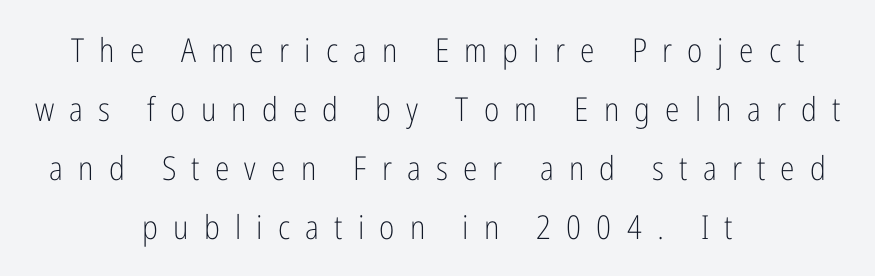
{"serif": "no", "italic": "no", "bold": "no", "weight": "light", "width": "condensed", "stroke_contrast": "low", "x_height": "medium", "monospaced": "no", "underline": "no", "align": "center", "line_spacing_ratio": 1.79, "letter_spacing": "wide", "letter_spacing_em": 0.46, "glyph_px": 33}
